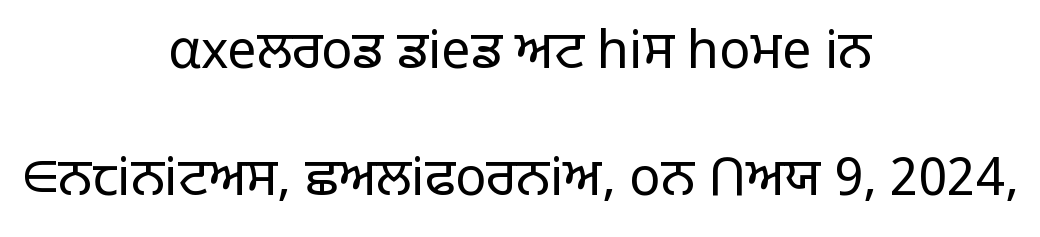
The image shows 52 px light sans-serif type, upright; set centered, loose line spacing (2.44x), normal letter spacing, not underlined; low stroke contrast and a large x-height.
